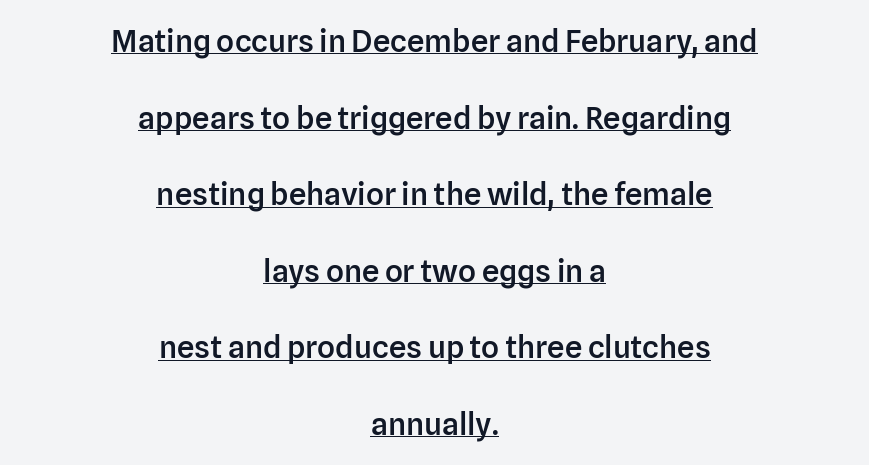
Q: Is the text bold? A: Semi-bold.
Q: Is the text italic (slanted)? A: No, it is upright.
Q: Is the typeface a serif or a sans-serif typeface? A: Sans-serif.
Q: Is the text underlined? A: Yes.
Q: How is the paragraph aligned? A: Centered.
Q: Is the spacing between letters normal or unusually wide? A: Normal.
Q: Is the spacing between lines tight, normal or loose? A: Loose.
Q: Width (condensed, normal, or wide)? A: Normal.
Q: Stroke contrast? A: Low.
Q: x-height? A: Medium.
Q: Monospaced? A: No.
